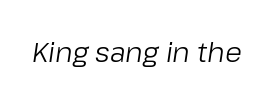
Standard letterfit; no display-style spreading of the glyphs. Style check: oblique. You could not count columns in this text — the font is proportionally spaced. Weight: in the light-to-regular range. Words float on clear page, feet unadorned.
